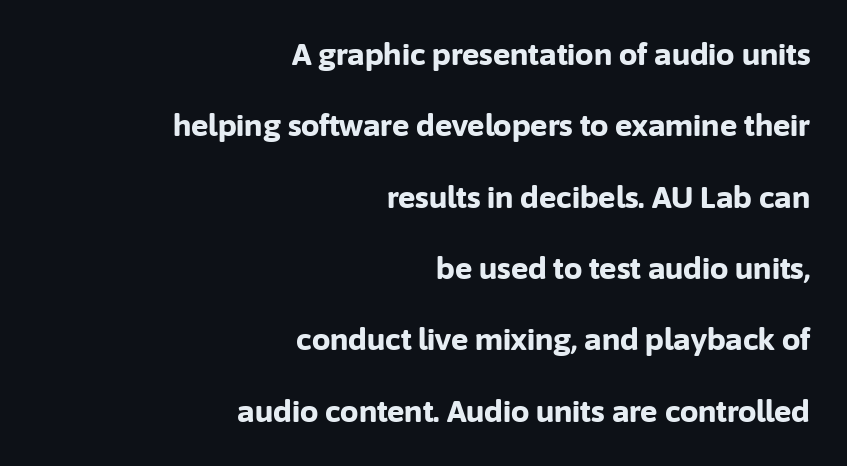
The image shows 29 px bold sans-serif type, upright; set right-aligned, loose line spacing (2.46x), normal letter spacing, not underlined; low stroke contrast and a medium x-height.
